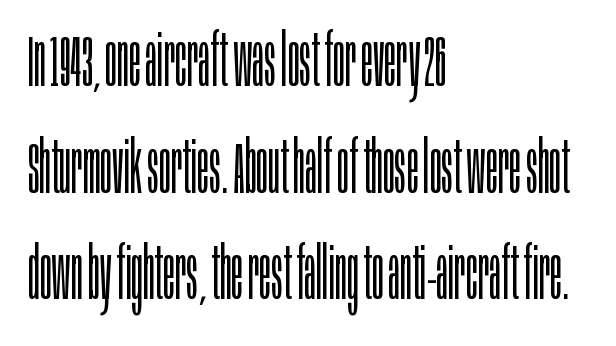
To sum up the face: it is a sans, with no serifs. Horizontally, the lines are justified to the leading edge only. Words appear dense and cohesive because spacing is normal. Unmarked baselines from the first word to the last.
